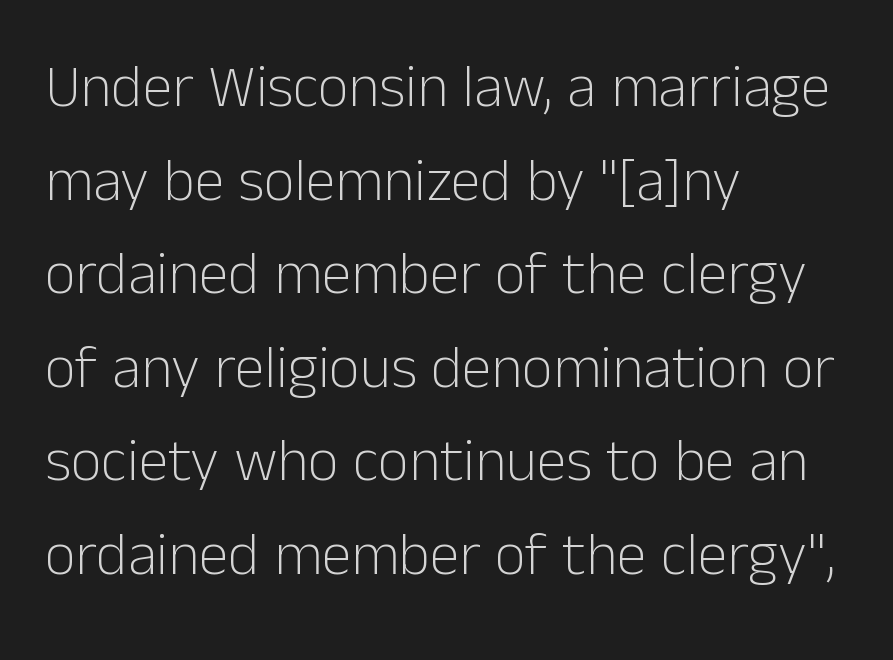
The image shows 60 px light sans-serif type, upright; set left-aligned, normal line spacing (1.56x), normal letter spacing, not underlined; low stroke contrast and a medium x-height.
